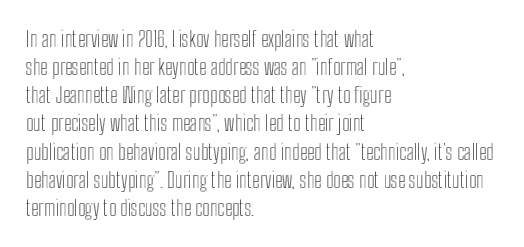
Q: Is the text italic (slanted)? A: No, it is upright.
Q: Is the text underlined? A: No.
Q: How is the paragraph aligned? A: Left-aligned.
Q: Is the spacing between letters normal or unusually wide? A: Normal.
Q: Is the spacing between lines tight, normal or loose? A: Normal.
